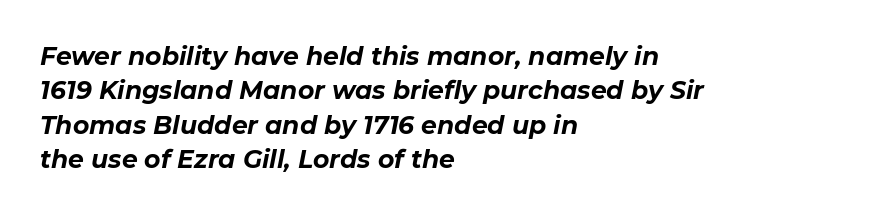
Nobody touched the tracking dial on this one. Line beginnings align vertically; line endings do not. Vertically, the passage feels balanced, rows spaced as you'd expect. The baseline area is clear. You can tell it's italic because the verticals aren't actually vertical. Summary of weight: heavy, a full bold.
